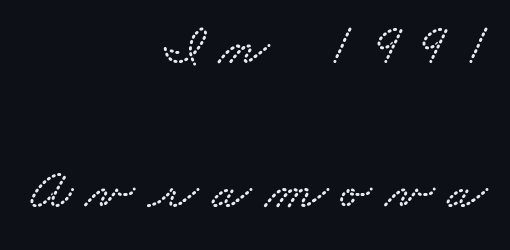
Looks like regular typesetting: each glyph gets only the width it needs. Honestly, the rows look like they've been pulled way apart. Underlining? Definitely not there. Line ends are locked; line starts wander. The rendering inserts visible extra space after every character. The face used here is seriffed, in the tradition of book romans.
